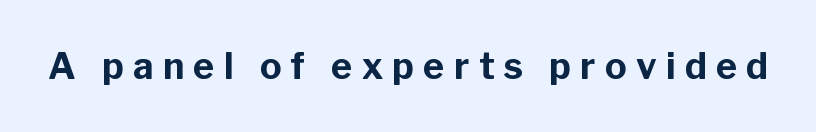
A full-strength bold gives these letters their thick strokes. Look at the bottom of the vertical strokes: they stop flat, with no serifs. The specimen omits any rule beneath the text block's lines. Each letter keeps its own natural width here, so spacing adapts to shape.
